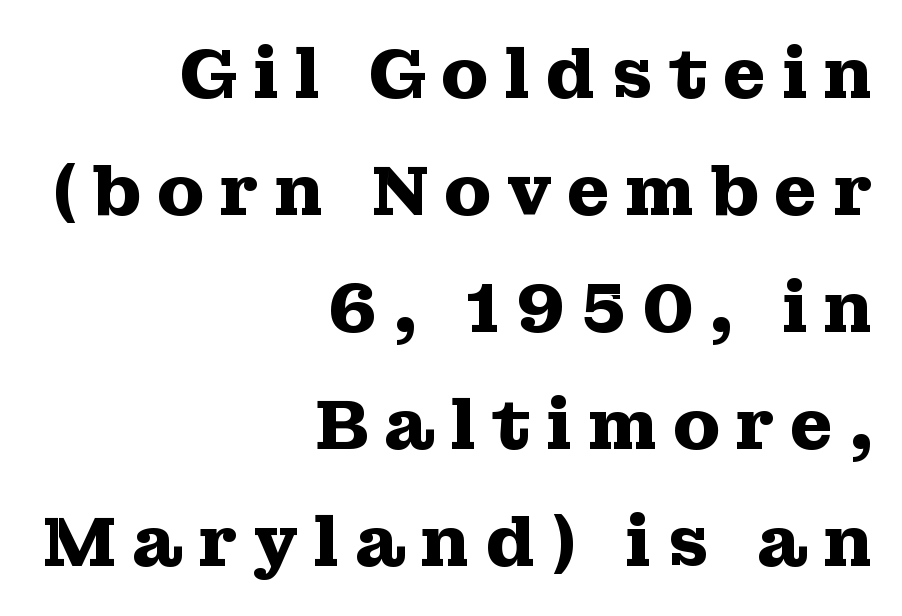
Q: Is the text bold? A: Yes.
Q: Is the text italic (slanted)? A: No, it is upright.
Q: Is the typeface a serif or a sans-serif typeface? A: Serif.
Q: Is the text underlined? A: No.
Q: How is the paragraph aligned? A: Right-aligned.
Q: Is the spacing between letters normal or unusually wide? A: Unusually wide.
Q: Is the spacing between lines tight, normal or loose? A: Normal.
Q: Width (condensed, normal, or wide)? A: Wide.
Q: Stroke contrast? A: Medium.
Q: x-height? A: Medium.
Q: Monospaced? A: No.
